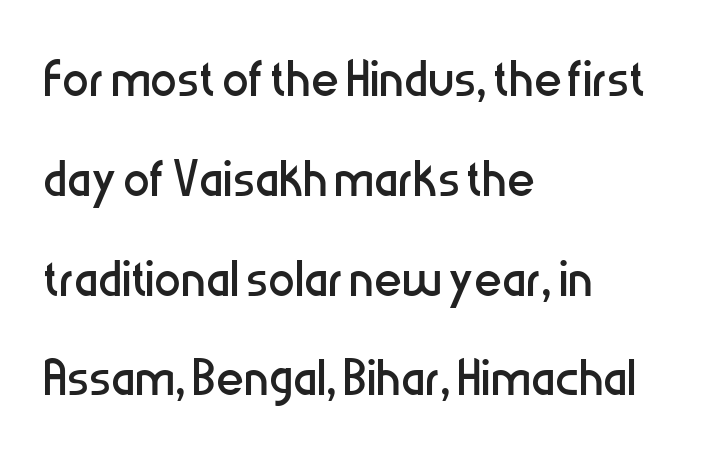
Q: Is the text bold? A: No.
Q: Is the text italic (slanted)? A: No, it is upright.
Q: Is the typeface a serif or a sans-serif typeface? A: Sans-serif.
Q: Is the text underlined? A: No.
Q: How is the paragraph aligned? A: Left-aligned.
Q: Is the spacing between letters normal or unusually wide? A: Normal.
Q: Is the spacing between lines tight, normal or loose? A: Normal.
Q: Width (condensed, normal, or wide)? A: Condensed.
Q: Stroke contrast? A: Low.
Q: x-height? A: Medium.
Q: Monospaced? A: No.
